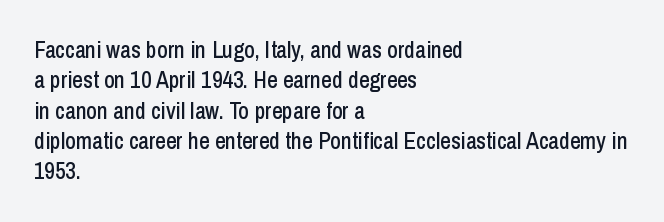
The face used here is rendered with its standard letterfit. These lines are set flush left with a ragged right edge. The glyphs are unaccompanied by any horizontal stroke below them. Normally led — the rows are evenly, conventionally spaced. Do the letters lean? They stand straight.
